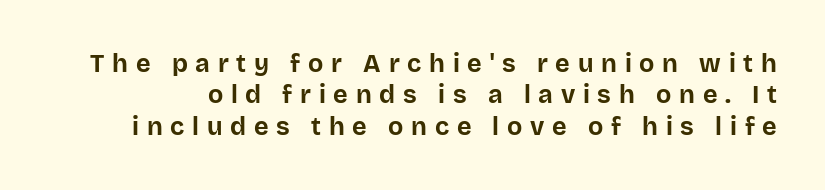
{"italic": "no", "bold": "yes", "underline": "no", "line_spacing": "normal", "line_spacing_ratio": 1.26, "letter_spacing": "wide", "letter_spacing_em": 0.31, "glyph_px": 25}
